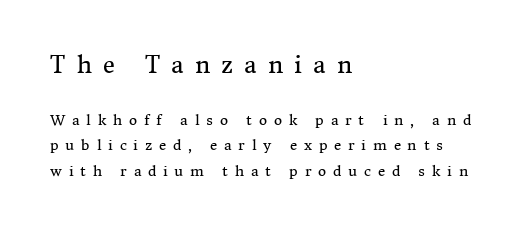
Q: Is the text bold? A: No.
Q: Is the text italic (slanted)? A: No, it is upright.
Q: Is the text underlined? A: No.
Q: How is the paragraph aligned? A: Left-aligned.
Q: Is the spacing between letters normal or unusually wide? A: Unusually wide.
Q: Which block of text is set in a larger size, the first (top) or the second (bottom)? A: The first (top) one.
